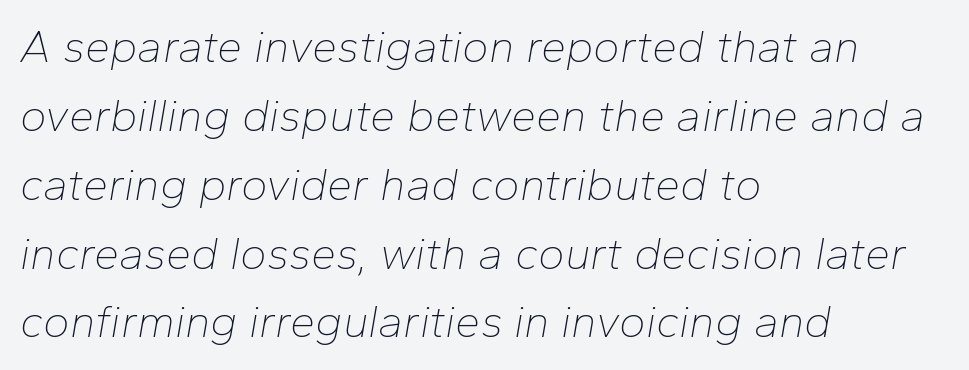
Evenly set lines give the paragraph a standard silhouette. The typesetter chose a ragged-right arrangement here. Character widths vary here, with narrow letters taking less room than wide ones. Decoration check: the copy has no underline. When letters slant like this, we call the style italic.
